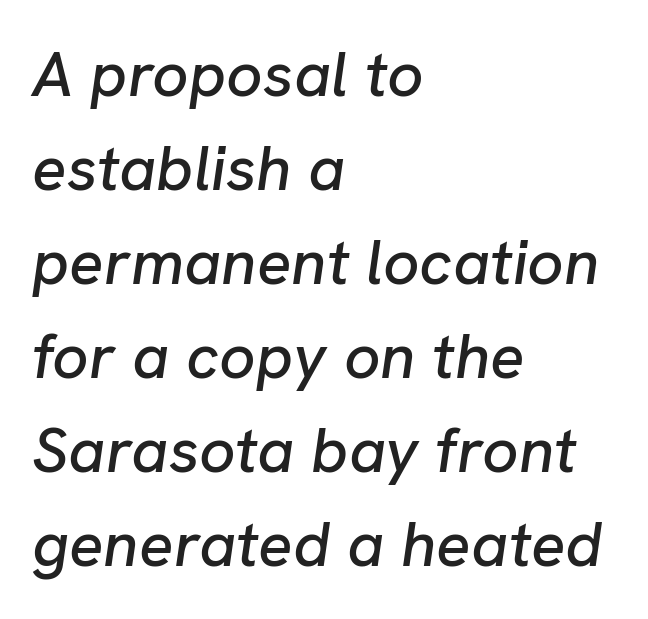
Q: Is the text italic (slanted)? A: Yes, it leans right by about 8 degrees.
Q: Is the text underlined? A: No.
Q: How is the paragraph aligned? A: Left-aligned.
Q: Is the spacing between letters normal or unusually wide? A: Normal.
Q: Is the spacing between lines tight, normal or loose? A: Normal.
Q: Width (condensed, normal, or wide)? A: Normal.
Q: Stroke contrast? A: Low.
Q: x-height? A: Medium.
Q: Monospaced? A: No.
